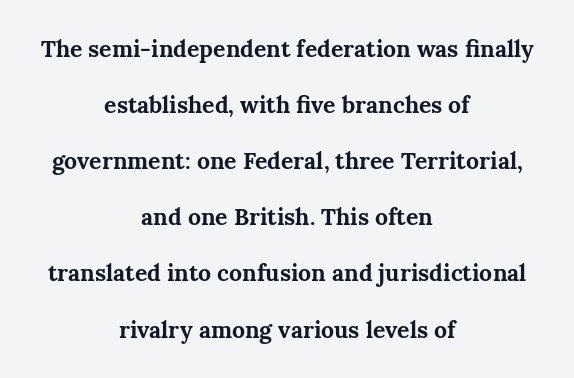
{"italic": "no", "bold": "yes", "underline": "no", "align": "center", "line_spacing": "loose", "line_spacing_ratio": 2.44, "letter_spacing": "normal", "letter_spacing_em": 0.0, "glyph_px": 23}
